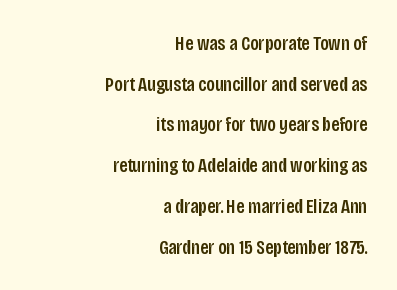
{"italic": "no", "underline": "no", "align": "right", "line_spacing": "loose", "line_spacing_ratio": 1.94, "letter_spacing": "normal", "letter_spacing_em": 0.0, "glyph_px": 21}
